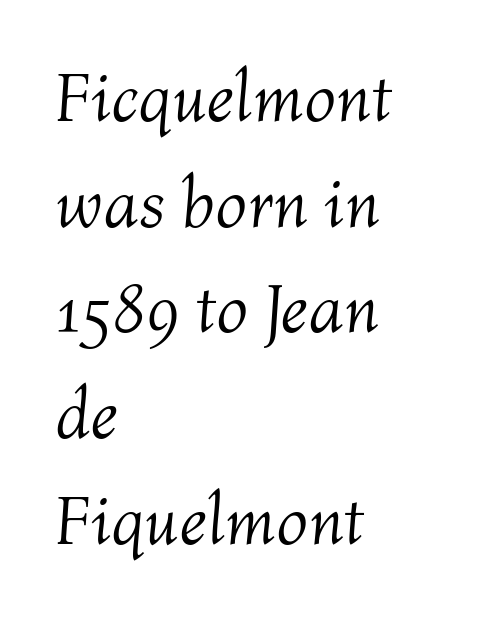
Do the characters align in a grid? No, the font is proportional. Tracking here is standard; glyphs follow each other at the usual distance. Is the type heavy? It reads as light-to-regular instead. Horizontal alignment here is leftward, the default for most running prose. The rendering uses a moderate line-height, typical for paragraphs.
